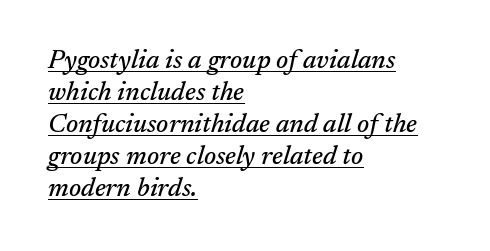
Q: Is the text italic (slanted)? A: Yes, it leans right by about 17 degrees.
Q: Is the text underlined? A: Yes.
Q: How is the paragraph aligned? A: Left-aligned.
Q: Is the spacing between letters normal or unusually wide? A: Normal.
